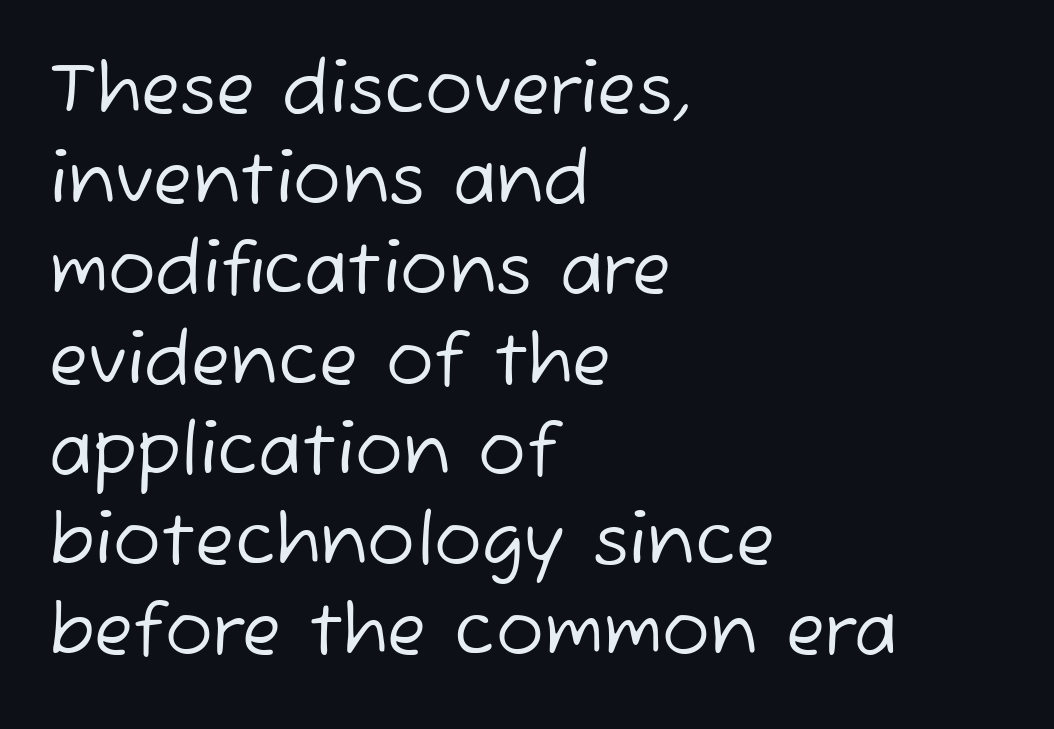
Note the varied advance widths — an 'i' is clearly narrower than an 'm'. Line starts are locked; line ends wander. Rows of type keep a routine distance in the vertical direction. Bold? No — there's no thickening of the strokes. The passage shown has conventional tracking throughout.
